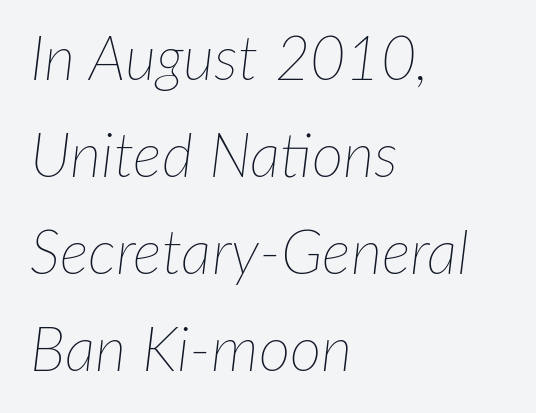
{"italic": "yes", "lean": "right", "slant_degrees": 7, "bold": "no", "weight": "thin", "width": "normal", "stroke_contrast": "low", "x_height": "medium", "monospaced": "no", "underline": "no", "align": "left", "line_spacing": "normal", "line_spacing_ratio": 1.59, "letter_spacing": "normal", "letter_spacing_em": 0.0, "glyph_px": 61}
